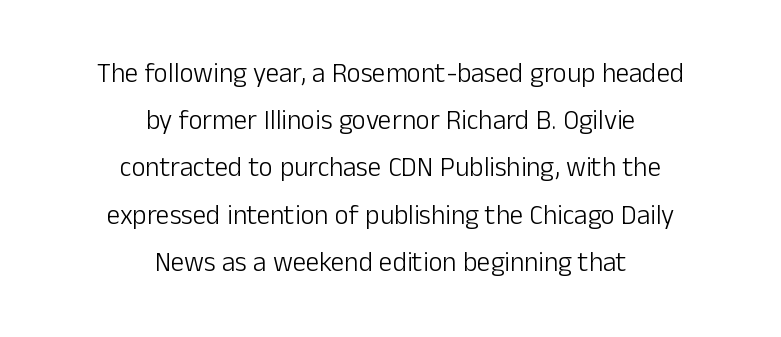
Q: Is the text bold? A: No.
Q: Is the text italic (slanted)? A: No, it is upright.
Q: Is the text underlined? A: No.
Q: How is the paragraph aligned? A: Centered.
Q: Is the spacing between letters normal or unusually wide? A: Normal.
